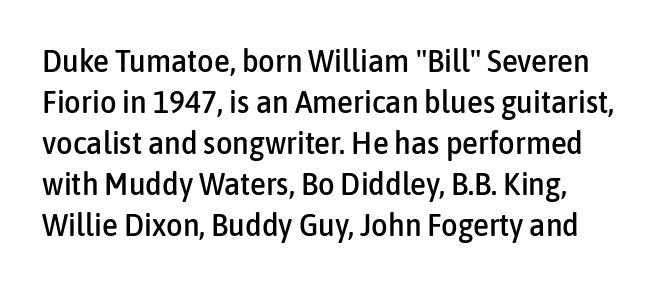
{"serif": "no", "italic": "no", "width": "condensed", "stroke_contrast": "low", "x_height": "medium", "monospaced": "no", "underline": "no", "line_spacing": "normal", "line_spacing_ratio": 1.28, "letter_spacing": "normal", "letter_spacing_em": 0.0, "glyph_px": 32}
